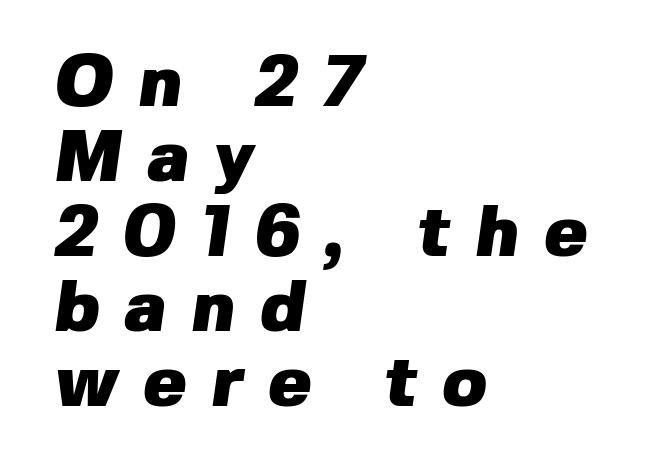
{"serif": "no", "bold": "yes", "weight": "heavy", "width": "normal", "stroke_contrast": "low", "x_height": "medium", "monospaced": "no", "underline": "no", "align": "left", "line_spacing": "tight", "line_spacing_ratio": 1.04, "letter_spacing": "wide", "letter_spacing_em": 0.35, "glyph_px": 72}
